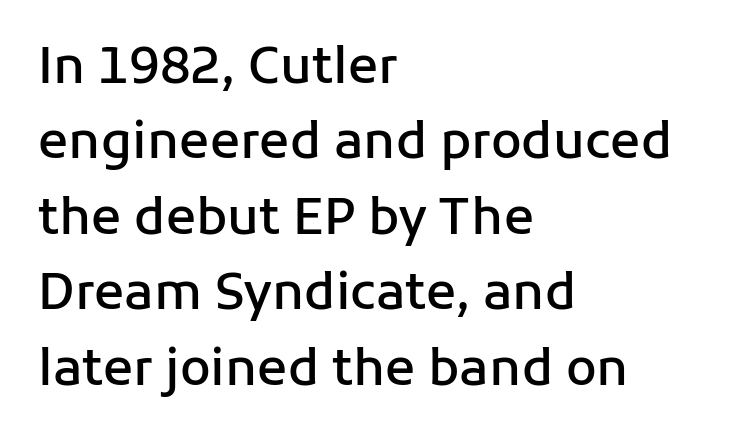
{"serif": "no", "italic": "no", "bold": "semi", "weight": "semibold", "width": "normal", "stroke_contrast": "low", "x_height": "medium", "monospaced": "no", "underline": "no", "align": "left", "line_spacing": "normal", "line_spacing_ratio": 1.51, "letter_spacing": "normal", "letter_spacing_em": 0.0, "glyph_px": 50}
